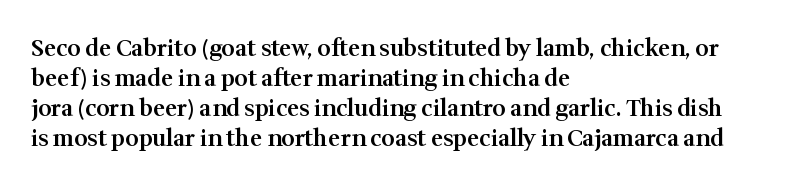
{"italic": "no", "bold": "semi", "underline": "no", "align": "left", "line_spacing": "normal", "line_spacing_ratio": 1.3, "letter_spacing": "normal", "letter_spacing_em": 0.0, "glyph_px": 23}
